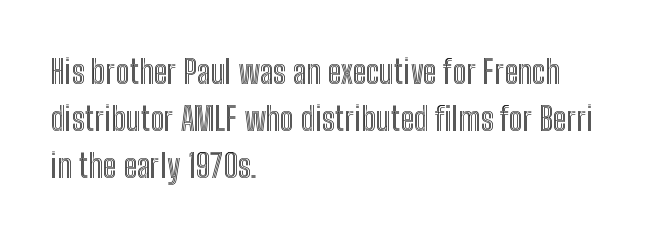
Q: Is the text italic (slanted)? A: No, it is upright.
Q: Is the text underlined? A: No.
Q: How is the paragraph aligned? A: Left-aligned.
Q: Is the spacing between letters normal or unusually wide? A: Normal.
Q: Is the spacing between lines tight, normal or loose? A: Normal.
Q: Width (condensed, normal, or wide)? A: Condensed.
Q: x-height? A: Medium.
Q: Monospaced? A: No.
